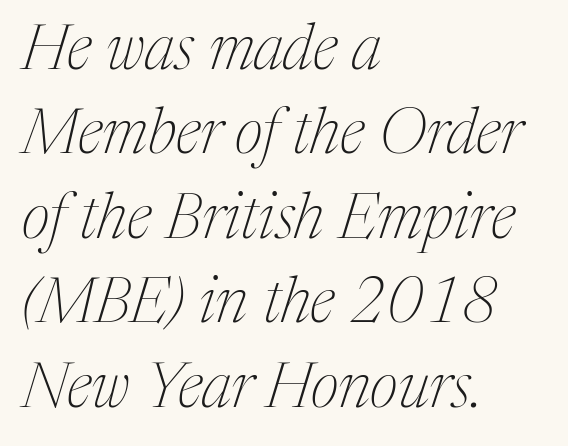
{"serif": "yes", "italic": "yes", "lean": "right", "slant_degrees": 17, "bold": "no", "weight": "thin", "width": "normal", "stroke_contrast": "medium", "x_height": "medium", "monospaced": "no", "underline": "no", "align": "left", "line_spacing": "normal", "line_spacing_ratio": 1.34, "letter_spacing": "normal", "letter_spacing_em": 0.0, "glyph_px": 63}
